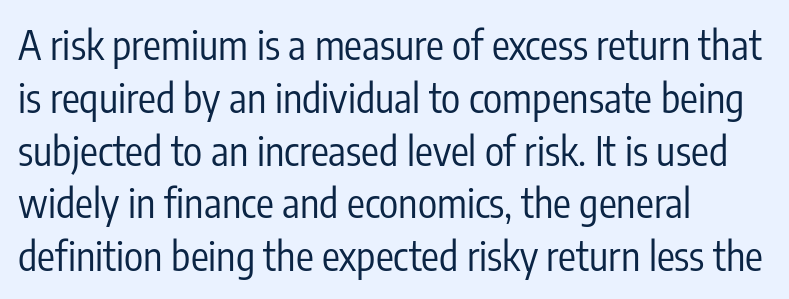
The image shows 40 px regular-weight, condensed sans-serif type, upright; set left-aligned, normal line spacing (1.32x), normal letter spacing, not underlined; low stroke contrast and a medium x-height.
